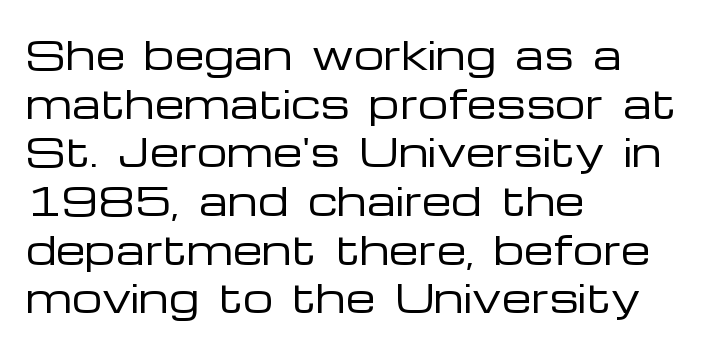
{"serif": "no", "italic": "no", "bold": "no", "weight": "regular", "width": "wide", "stroke_contrast": "low", "x_height": "medium", "monospaced": "no", "underline": "no", "align": "left", "line_spacing": "normal", "line_spacing_ratio": 1.28, "letter_spacing": "normal", "letter_spacing_em": 0.0, "glyph_px": 38}
